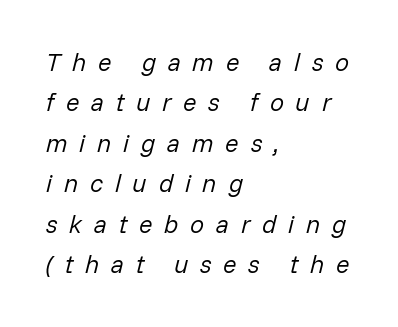
Regarding leading, the lines here are spaced in the standard way. Glance below the letters and you will spot only blank space. Compared with ordinary roman type, these characters are visibly tilted. This sample is left-justified, so line endings fall wherever the words run out. Is the type heavy? It reads as light-to-regular instead.
